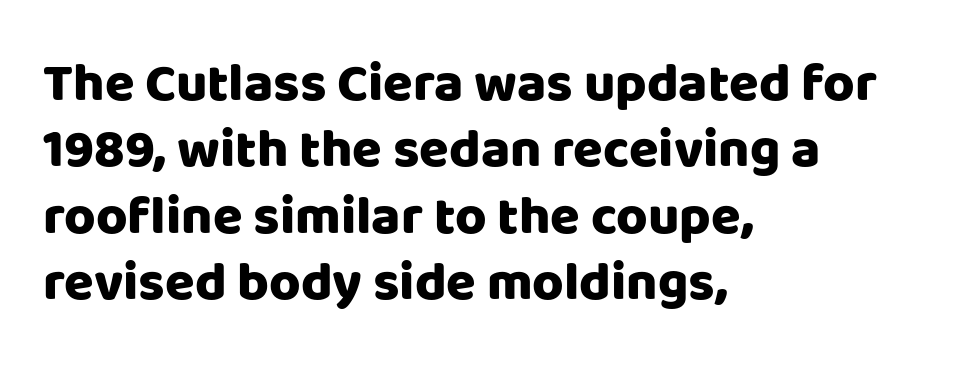
The image shows 54 px heavy sans-serif type, upright; set left-aligned, line spacing 1.23x, normal letter spacing, not underlined; low stroke contrast and a large x-height.
